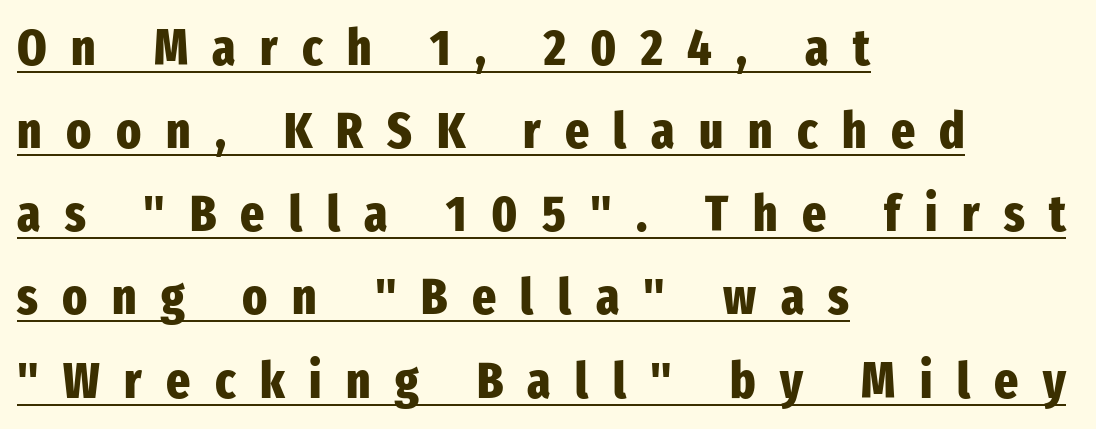
The image shows 51 px heavy, condensed sans-serif type, upright; set left-aligned, normal line spacing (1.63x), unusually wide letter spacing (+0.48 em), underlined; low stroke contrast and a medium x-height.
